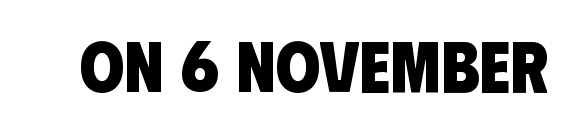
{"serif": "no", "bold": "yes", "weight": "heavy", "width": "condensed", "stroke_contrast": "low", "x_height": "large", "monospaced": "no", "underline": "no", "letter_spacing": "normal", "letter_spacing_em": 0.0, "glyph_px": 72}
